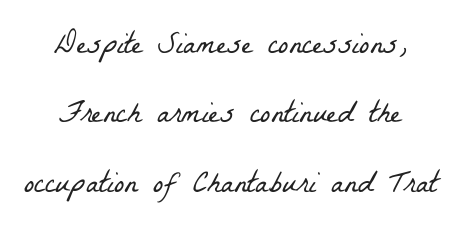
The image shows 31 px light, condensed serif type; set centered, loose line spacing (2.24x), normal letter spacing, not underlined; low stroke contrast and a medium x-height.
